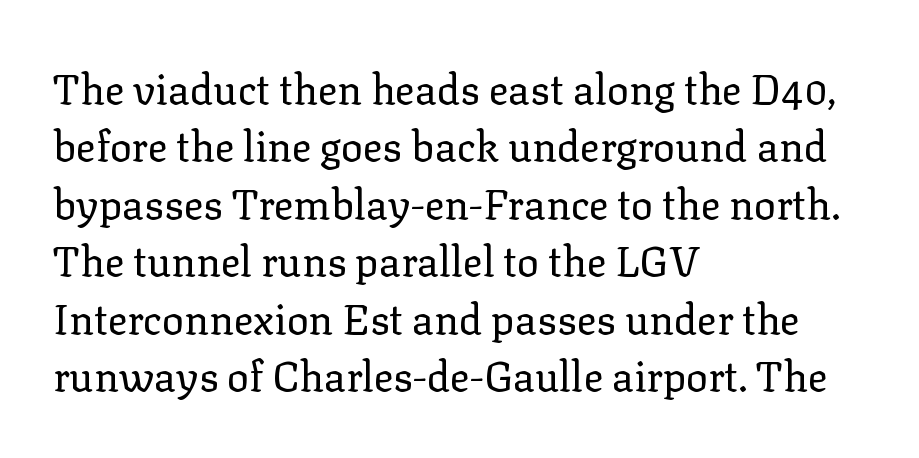
{"serif": "yes", "italic": "no", "bold": "no", "weight": "regular", "width": "normal", "stroke_contrast": "low", "x_height": "medium", "monospaced": "no", "underline": "no", "align": "left", "line_spacing": "normal", "line_spacing_ratio": 1.4, "letter_spacing": "normal", "letter_spacing_em": 0.0, "glyph_px": 41}
